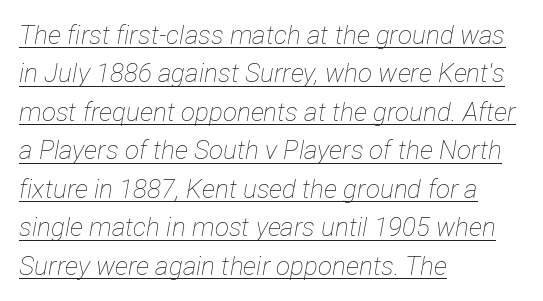
{"italic": "yes", "lean": "right", "slant_degrees": 12, "bold": "no", "underline": "yes", "align": "left", "line_spacing": "normal", "line_spacing_ratio": 1.48, "letter_spacing": "normal", "letter_spacing_em": 0.0, "glyph_px": 26}
